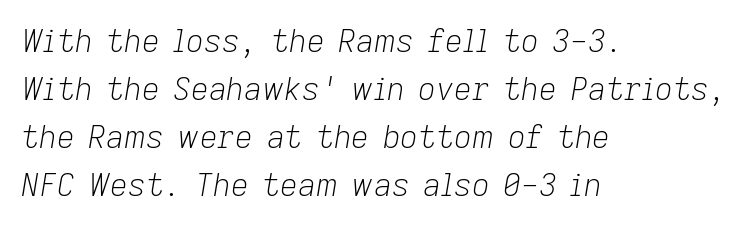
Q: Is the text bold? A: No.
Q: Is the text italic (slanted)? A: Yes, it leans right by about 9 degrees.
Q: Is the text underlined? A: No.
Q: How is the paragraph aligned? A: Left-aligned.
Q: Is the spacing between letters normal or unusually wide? A: Normal.
Q: Is the spacing between lines tight, normal or loose? A: Normal.
Q: Width (condensed, normal, or wide)? A: Normal.
Q: Stroke contrast? A: Low.
Q: x-height? A: Medium.
Q: Monospaced? A: No.
